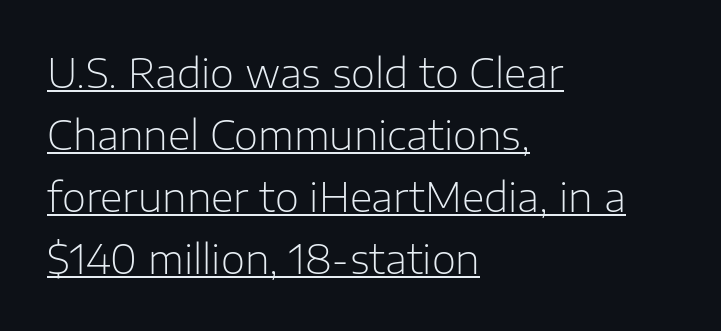
The image shows 39 px light sans-serif type, upright; set left-aligned, normal line spacing (1.59x), normal letter spacing, underlined; low stroke contrast and a medium x-height.
